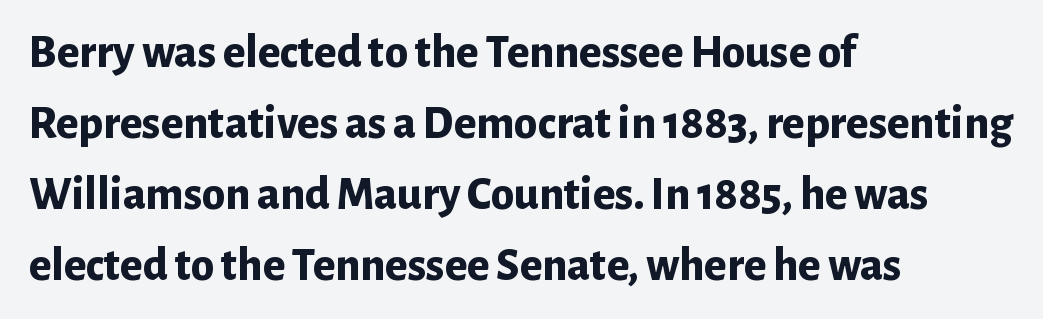
Every stem runs plumb, perpendicular to the baseline. Standard letterfit; no display-style spreading of the glyphs. The characters display no serif detailing; their extremities are plain. Whoever set this chose a conventional vertical rhythm. Think of a printed novel: that variable character pitch is what you see here.
